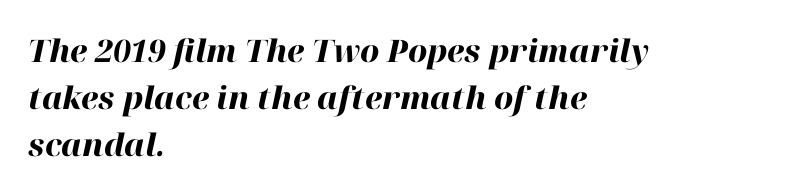
Q: Is the text bold? A: Yes.
Q: Is the text italic (slanted)? A: Yes, it leans right by about 12 degrees.
Q: Is the text underlined? A: No.
Q: How is the paragraph aligned? A: Left-aligned.
Q: Is the spacing between letters normal or unusually wide? A: Normal.
Q: Is the spacing between lines tight, normal or loose? A: Normal.
Q: Width (condensed, normal, or wide)? A: Normal.
Q: Stroke contrast? A: High.
Q: x-height? A: Medium.
Q: Monospaced? A: No.
